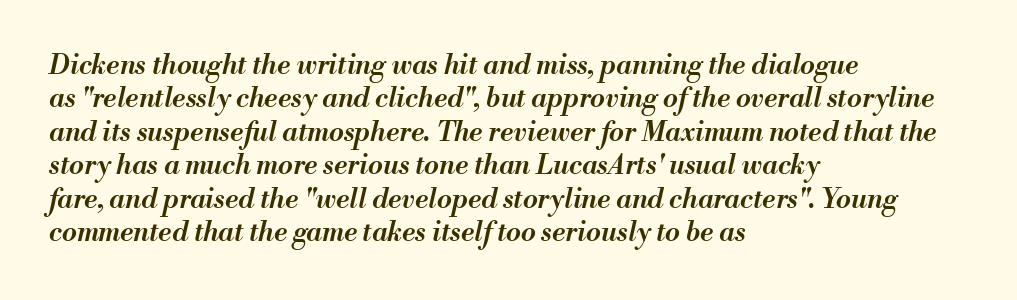
Q: Is the text bold? A: Semi-bold.
Q: Is the text italic (slanted)? A: Yes, it leans right by about 13 degrees.
Q: Is the text underlined? A: No.
Q: How is the paragraph aligned? A: Left-aligned.
Q: Is the spacing between letters normal or unusually wide? A: Normal.
